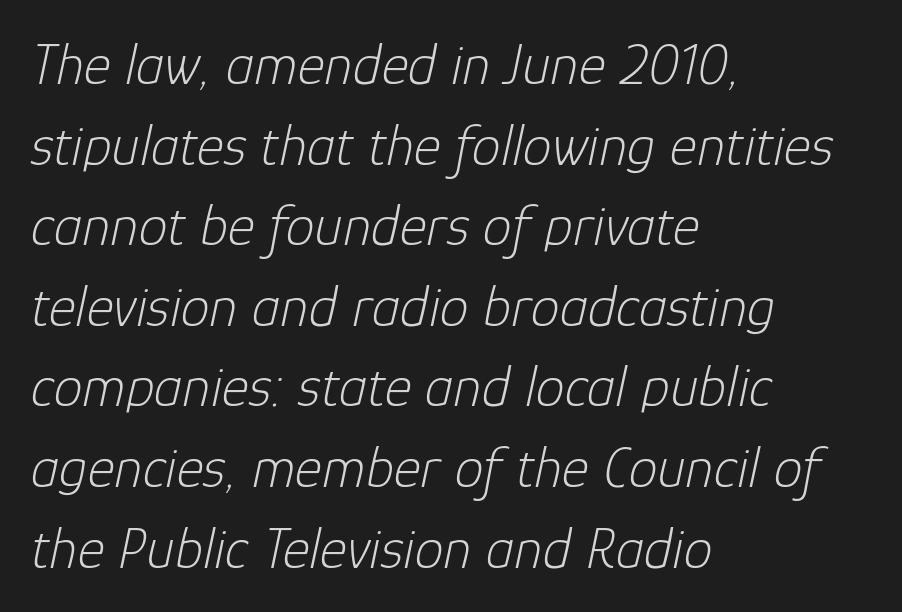
{"italic": "yes", "lean": "right", "slant_degrees": 12, "bold": "no", "weight": "light", "width": "normal", "stroke_contrast": "low", "x_height": "medium", "monospaced": "no", "underline": "no", "align": "left", "line_spacing": "normal", "line_spacing_ratio": 1.39, "letter_spacing": "normal", "letter_spacing_em": 0.0, "glyph_px": 58}
